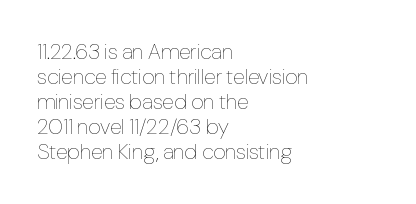
{"italic": "no", "bold": "no", "underline": "no", "align": "left", "line_spacing": "tight", "line_spacing_ratio": 1.14, "letter_spacing": "normal", "letter_spacing_em": 0.0, "glyph_px": 22}
